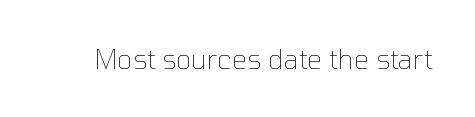
The image shows 27 px text type, upright; set normal letter spacing, not underlined.
